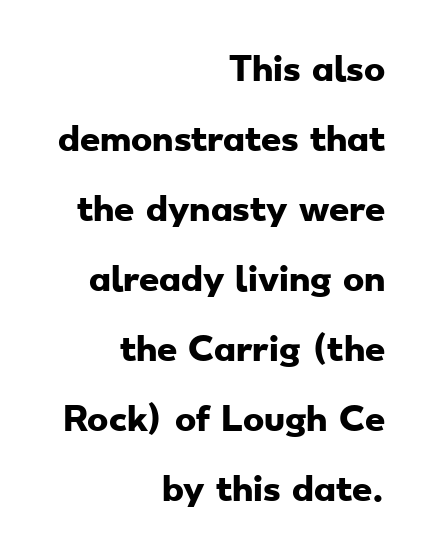
Q: Is the text bold? A: Yes.
Q: Is the typeface a serif or a sans-serif typeface? A: Sans-serif.
Q: Is the text underlined? A: No.
Q: How is the paragraph aligned? A: Right-aligned.
Q: Is the spacing between letters normal or unusually wide? A: Normal.
Q: Is the spacing between lines tight, normal or loose? A: Loose.
Q: Width (condensed, normal, or wide)? A: Wide.
Q: Stroke contrast? A: Low.
Q: x-height? A: Small.
Q: Monospaced? A: No.
